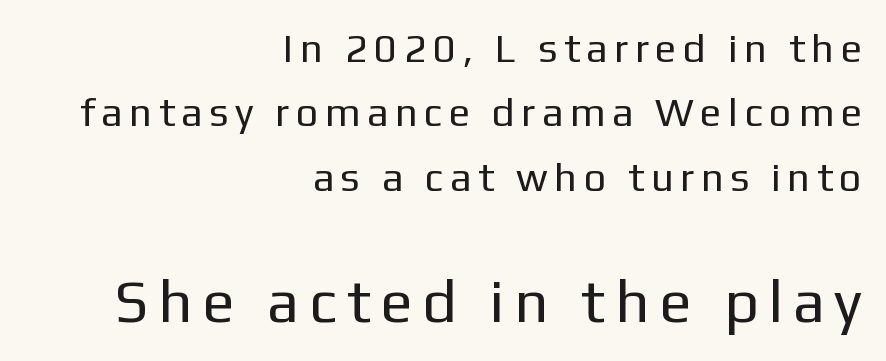
Bare-footed words on every line. It's the straight-up-and-down kind of type. Horizontally, the lines are justified to the trailing edge only. The type family on display is of the sans-serif kind. This is not heavy type; no bold has been used.
